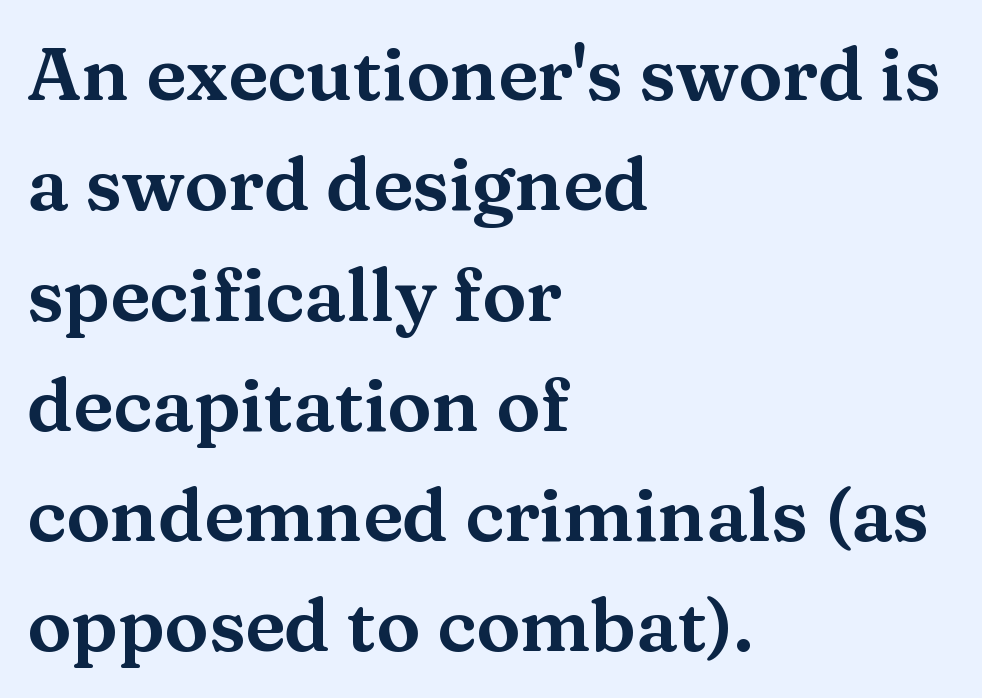
The image shows 74 px wide serif type, upright; set left-aligned, normal line spacing (1.49x), normal letter spacing, not underlined; medium stroke contrast and a medium x-height.
